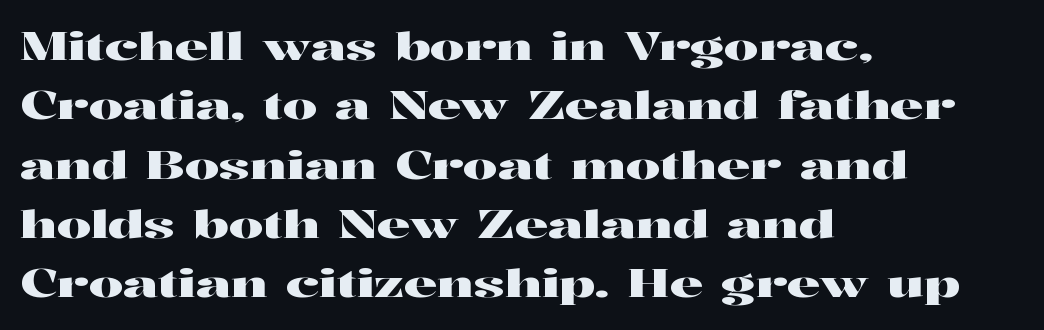
The letters advance in unequal steps, a hallmark of proportional type. Italic: no, the glyphs are upright roman. Type without underlining. The block of text has a typical density, with ordinary space between rows.
